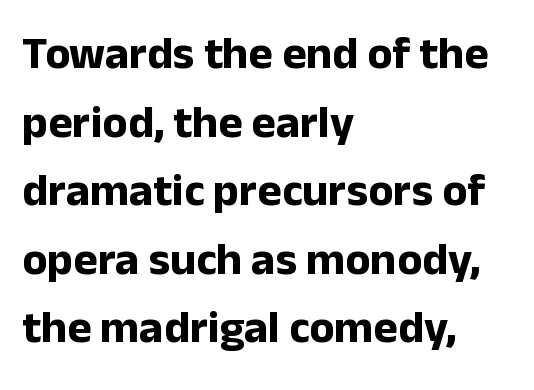
{"serif": "no", "italic": "no", "bold": "yes", "weight": "bold", "width": "normal", "stroke_contrast": "low", "x_height": "medium", "monospaced": "no", "underline": "no", "align": "left", "line_spacing": "normal", "line_spacing_ratio": 1.49, "letter_spacing": "normal", "letter_spacing_em": 0.0, "glyph_px": 46}
